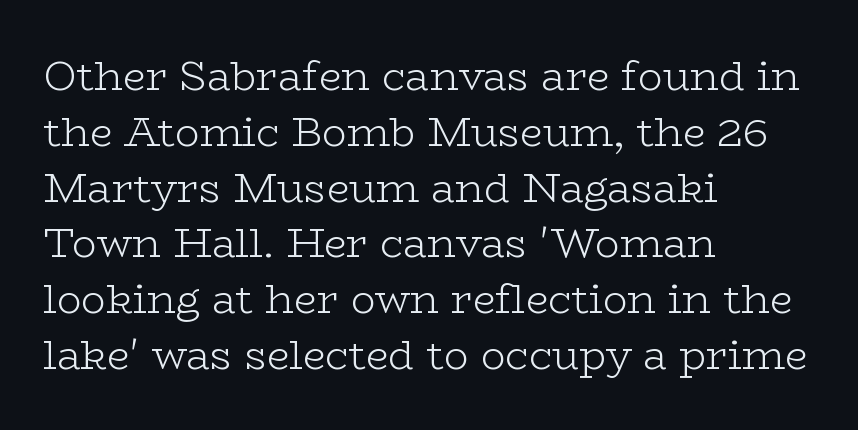
{"serif": "yes", "italic": "no", "bold": "no", "weight": "light", "width": "wide", "stroke_contrast": "low", "x_height": "medium", "monospaced": "no", "underline": "no", "align": "left", "line_spacing": "normal", "line_spacing_ratio": 1.36, "letter_spacing": "normal", "letter_spacing_em": 0.0, "glyph_px": 41}
